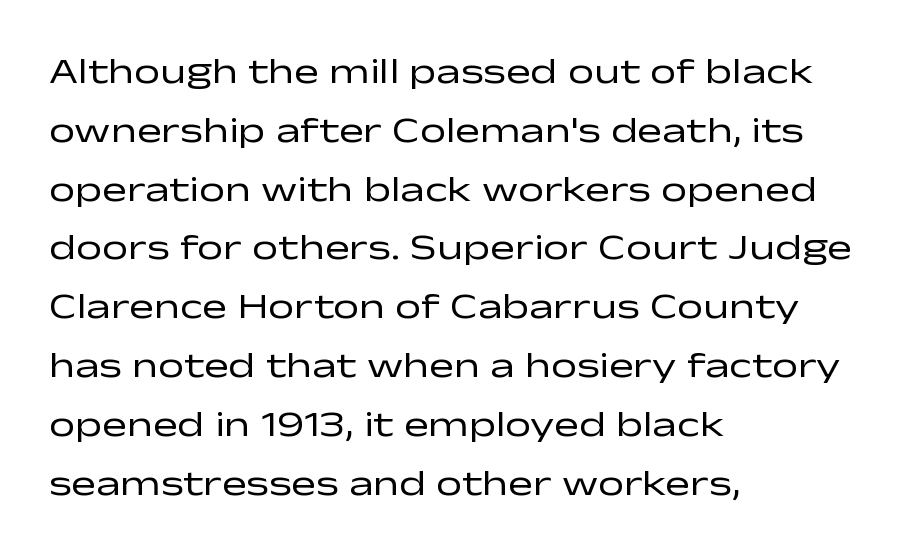
Q: Is the text bold? A: No.
Q: Is the text italic (slanted)? A: No, it is upright.
Q: Is the typeface a serif or a sans-serif typeface? A: Sans-serif.
Q: Is the text underlined? A: No.
Q: How is the paragraph aligned? A: Left-aligned.
Q: Is the spacing between letters normal or unusually wide? A: Normal.
Q: Is the spacing between lines tight, normal or loose? A: Normal.
Q: Width (condensed, normal, or wide)? A: Wide.
Q: Stroke contrast? A: Low.
Q: x-height? A: Medium.
Q: Monospaced? A: No.
